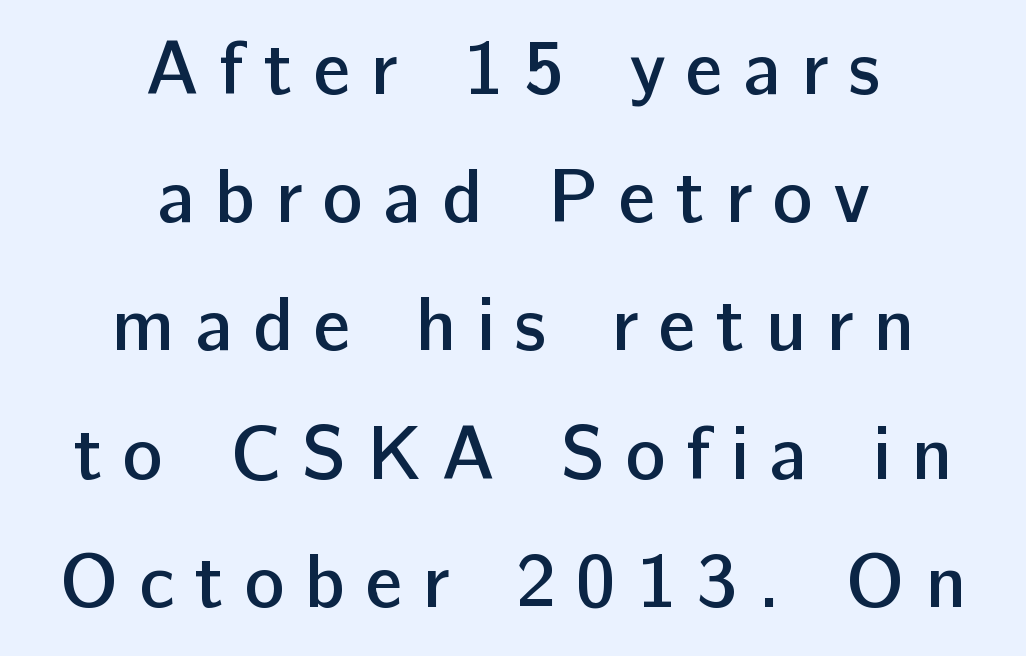
Heft: intermediate — a semibold. Caption: multi-line text, centered on the measure. Do the characters align in a grid? No, the font is proportional. A clean baseline with only descenders dipping below it. Students, note that the glyphs here are deliberately spaced far apart. The letters stand straight up with perfectly vertical stems.
